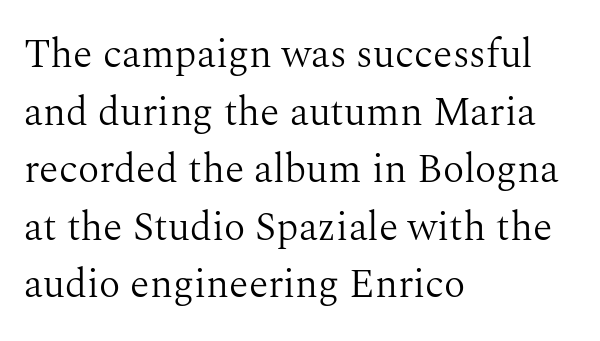
Q: Is the text bold? A: No.
Q: Is the text italic (slanted)? A: No, it is upright.
Q: Is the typeface a serif or a sans-serif typeface? A: Serif.
Q: Is the text underlined? A: No.
Q: How is the paragraph aligned? A: Left-aligned.
Q: Is the spacing between letters normal or unusually wide? A: Normal.
Q: Is the spacing between lines tight, normal or loose? A: Normal.
Q: Width (condensed, normal, or wide)? A: Normal.
Q: Stroke contrast? A: Medium.
Q: x-height? A: Medium.
Q: Monospaced? A: No.
